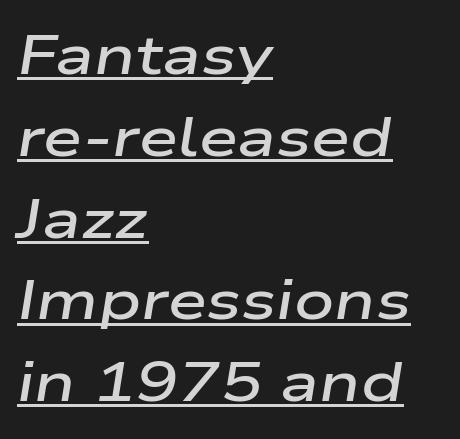
The image shows 56 px semibold, wide type, italic (leaning right); set left-aligned, normal line spacing (1.46x), normal letter spacing, underlined; low stroke contrast and a medium x-height.
